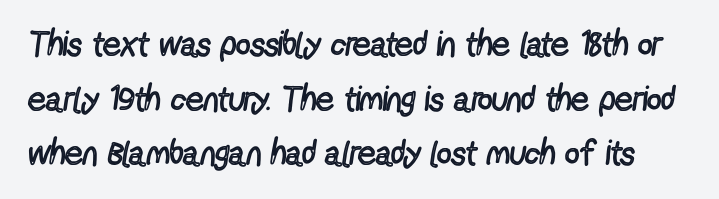
Leading: standard. I'd call this a sans setting — the letters go barefoot. Each letter keeps its own natural width here, so spacing adapts to shape. Descender tails drop into unmarked territory.
